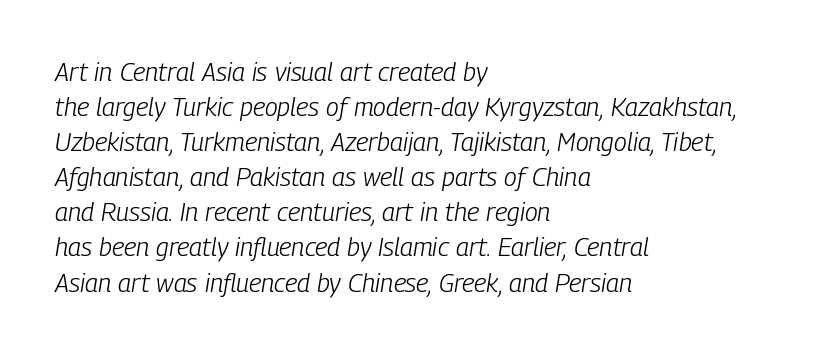
{"italic": "yes", "lean": "right", "slant_degrees": 9, "bold": "no", "underline": "no", "align": "left", "line_spacing": "normal", "line_spacing_ratio": 1.35, "letter_spacing": "normal", "letter_spacing_em": 0.0, "glyph_px": 26}
